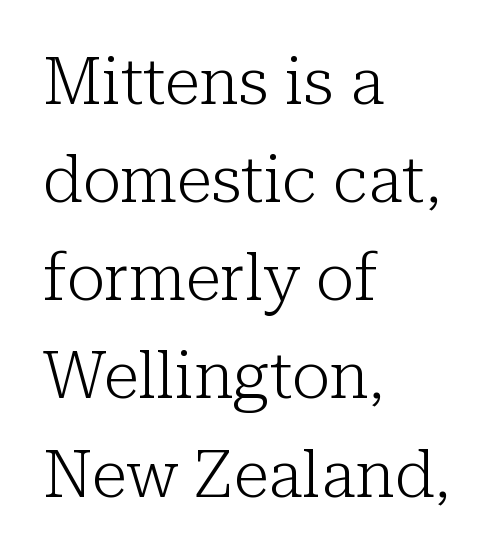
Q: Is the text bold? A: No.
Q: Is the text italic (slanted)? A: No, it is upright.
Q: Is the typeface a serif or a sans-serif typeface? A: Serif.
Q: Is the text underlined? A: No.
Q: How is the paragraph aligned? A: Left-aligned.
Q: Is the spacing between letters normal or unusually wide? A: Normal.
Q: Is the spacing between lines tight, normal or loose? A: Normal.
Q: Width (condensed, normal, or wide)? A: Normal.
Q: Stroke contrast? A: Low.
Q: x-height? A: Medium.
Q: Monospaced? A: No.
